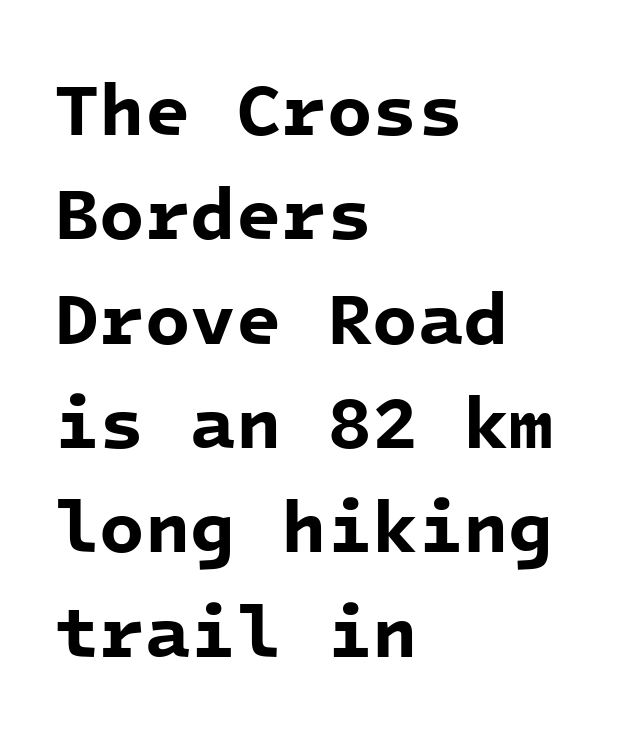
{"serif": "no", "bold": "yes", "weight": "bold", "width": "normal", "stroke_contrast": "low", "x_height": "medium", "monospaced": "yes", "underline": "no", "align": "left", "line_spacing": "normal", "line_spacing_ratio": 1.41, "letter_spacing": "normal", "letter_spacing_em": 0.0, "glyph_px": 74}
